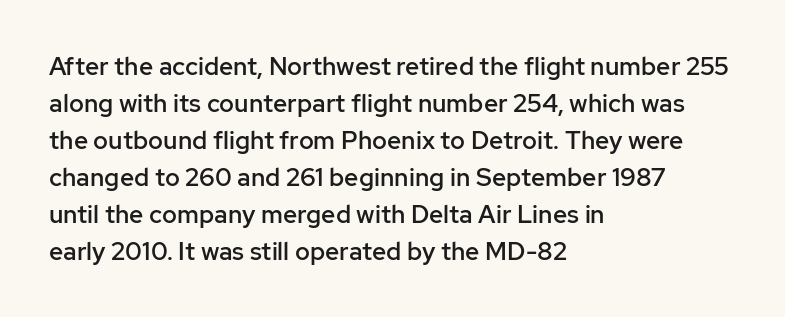
Posture: upright roman. The string is rendered with underlining switched off. Layout note: lines flush left. The line texture is even and compact thanks to regular tracking.
